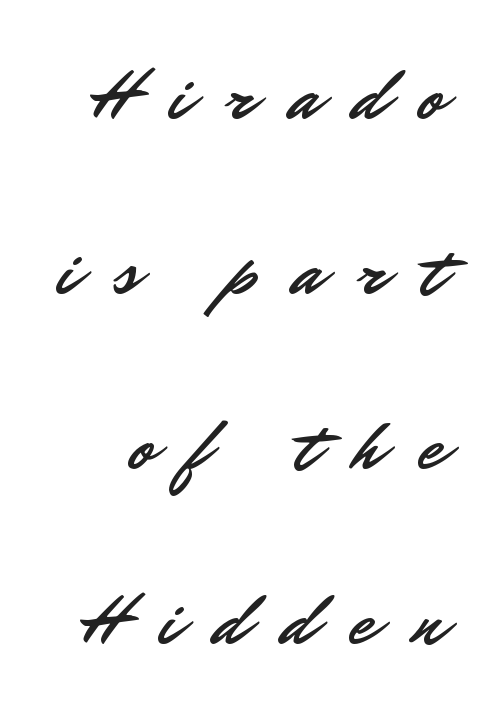
Short note: letters widely spaced. The face used here is a sans, in the tradition of grotesques and geometrics. Note the varied advance widths — an 'i' is clearly narrower than an 'm'. Notice the wide empty band between every row — that's loose leading. Nobody drew a line under any word here.
